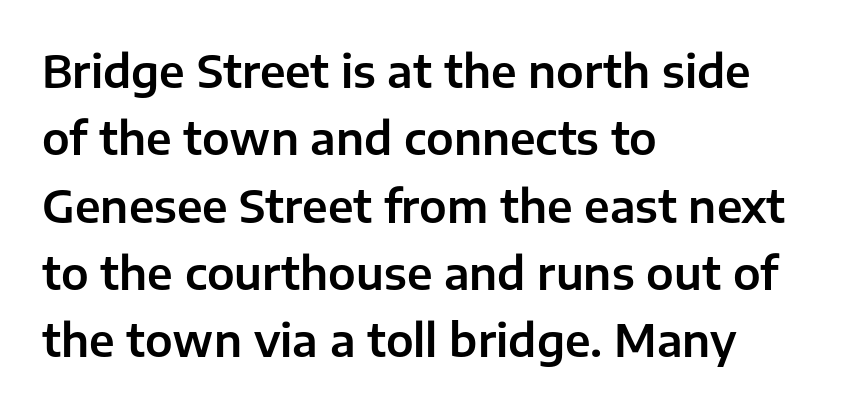
Q: Is the text italic (slanted)? A: No, it is upright.
Q: Is the typeface a serif or a sans-serif typeface? A: Sans-serif.
Q: Is the text underlined? A: No.
Q: How is the paragraph aligned? A: Left-aligned.
Q: Is the spacing between letters normal or unusually wide? A: Normal.
Q: Is the spacing between lines tight, normal or loose? A: Normal.
Q: Width (condensed, normal, or wide)? A: Normal.
Q: Stroke contrast? A: Low.
Q: x-height? A: Medium.
Q: Monospaced? A: No.
